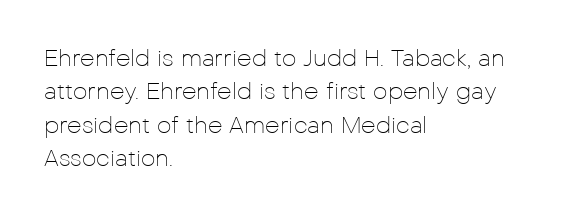
Q: Is the text bold? A: No.
Q: Is the text italic (slanted)? A: No, it is upright.
Q: Is the text underlined? A: No.
Q: How is the paragraph aligned? A: Left-aligned.
Q: Is the spacing between letters normal or unusually wide? A: Normal.
Q: Is the spacing between lines tight, normal or loose? A: Normal.
